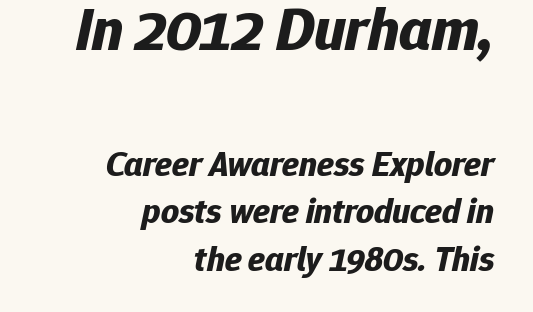
Q: Is the text bold? A: Yes.
Q: Is the text italic (slanted)? A: Yes, it leans right by about 12 degrees.
Q: Is the text underlined? A: No.
Q: How is the paragraph aligned? A: Right-aligned.
Q: Is the spacing between letters normal or unusually wide? A: Normal.
Q: Is the spacing between lines tight, normal or loose? A: Normal.
Q: Which block of text is set in a larger size, the first (top) or the second (bottom)? A: The first (top) one.
Q: Width (condensed, normal, or wide)? A: Normal.
Q: Stroke contrast? A: Low.
Q: x-height? A: Medium.
Q: Monospaced? A: No.
